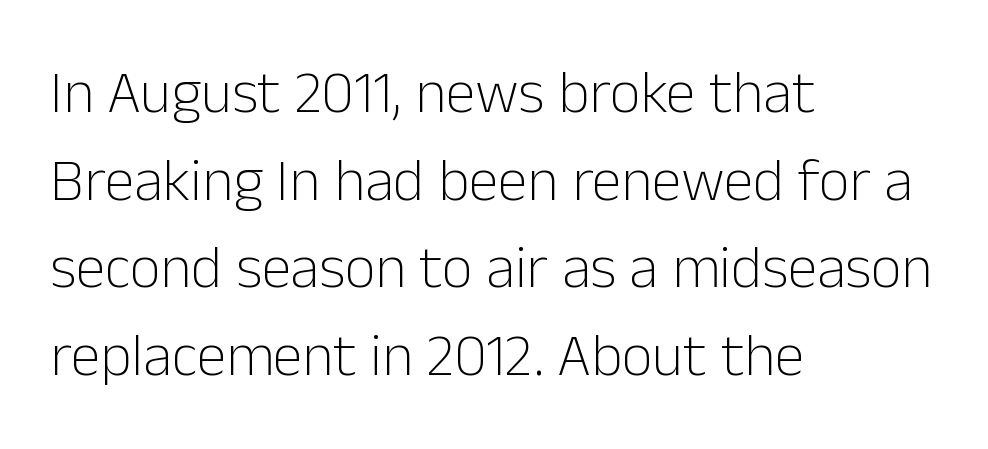
Compared with typical body copy, the letter spacing here is the same. Posture: upright roman. These lines are composed in type without serifs. The words here are not underlined.
